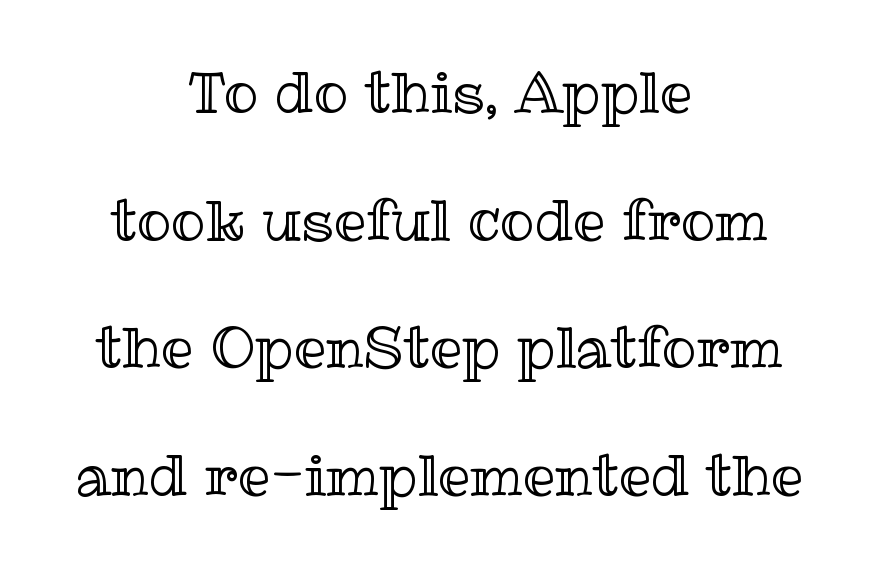
Q: Is the text italic (slanted)? A: No, it is upright.
Q: Is the text underlined? A: No.
Q: How is the paragraph aligned? A: Centered.
Q: Is the spacing between letters normal or unusually wide? A: Normal.
Q: Is the spacing between lines tight, normal or loose? A: Loose.
Q: Width (condensed, normal, or wide)? A: Normal.
Q: x-height? A: Medium.
Q: Monospaced? A: No.
